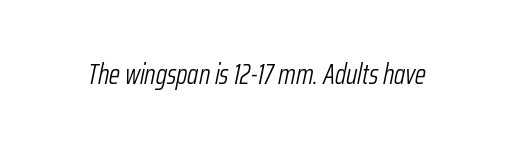
The type is set solid horizontally, with unmodified tracking. This sample has the flowing, uneven cadence of proportional lettering. An italicized treatment has been applied to the whole sample. A clean baseline with only descenders dipping below it.
